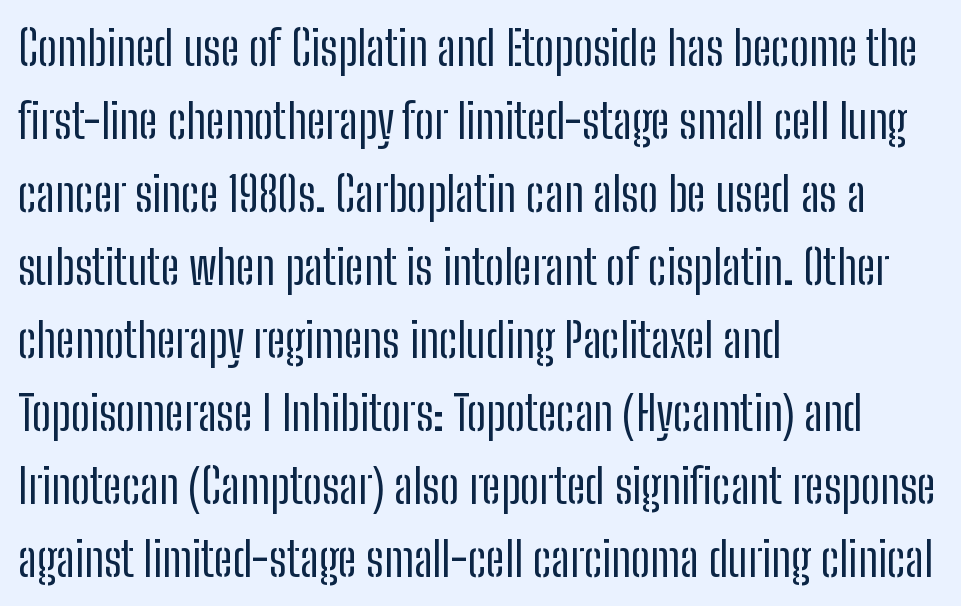
The image shows 48 px regular-weight, condensed sans-serif type, upright; set left-aligned, normal line spacing (1.52x), normal letter spacing, not underlined; low stroke contrast and a medium x-height.
